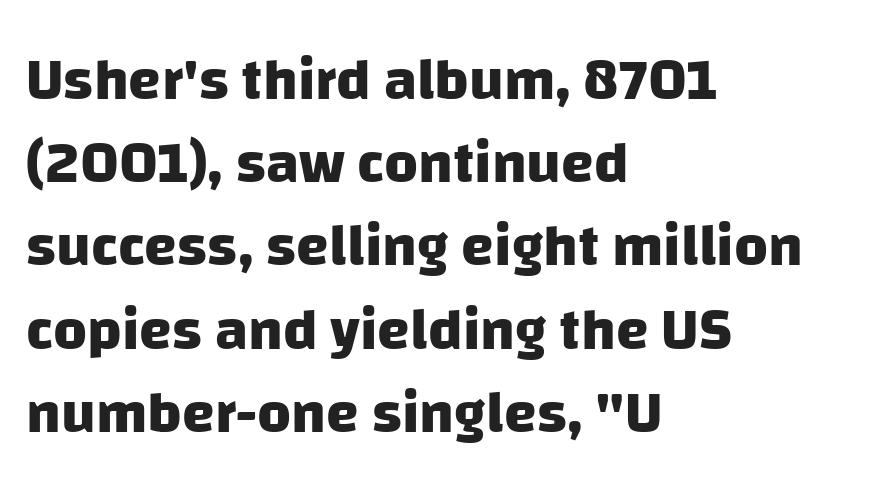
Clear beneath every line of the passage. Teacher's note: observe the even left margin — that is flush-left alignment. This sample has the flowing, uneven cadence of proportional lettering. The strokes are fattened all the way to bold. A normal amount of white space separates one row of letters from the next.
